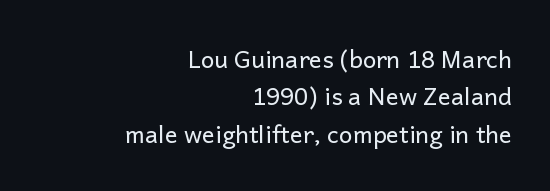
The rendering anchors every line to the right-hand side. Ascenders rise straight up at ninety degrees. The letters look calm and open, with moderate or lighter stems. Has an underline been added? It has not. In terms of leading, this rendering sits right in the middle.
